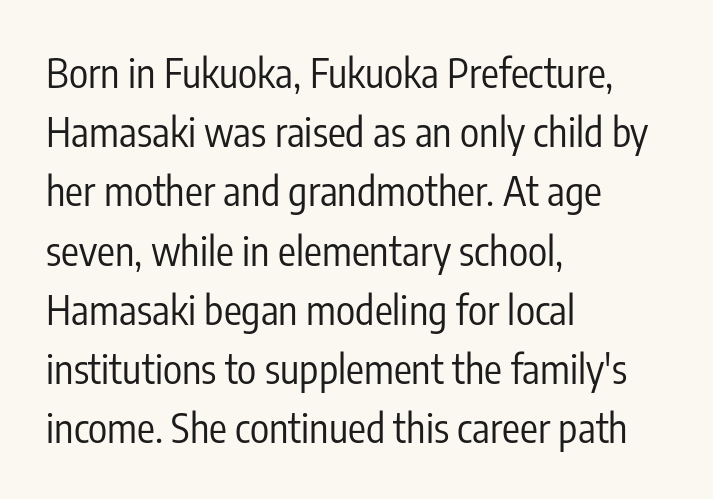
{"serif": "no", "italic": "no", "bold": "no", "weight": "regular", "width": "condensed", "stroke_contrast": "low", "x_height": "medium", "monospaced": "no", "underline": "no", "align": "left", "line_spacing": "normal", "line_spacing_ratio": 1.48, "letter_spacing": "normal", "letter_spacing_em": 0.0, "glyph_px": 40}
